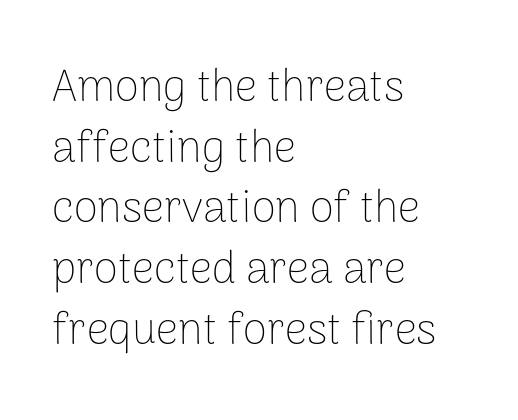
{"serif": "no", "italic": "no", "bold": "no", "weight": "thin", "width": "normal", "stroke_contrast": "low", "x_height": "medium", "monospaced": "no", "underline": "no", "align": "left", "line_spacing": "normal", "line_spacing_ratio": 1.38, "letter_spacing": "normal", "letter_spacing_em": 0.0, "glyph_px": 44}
